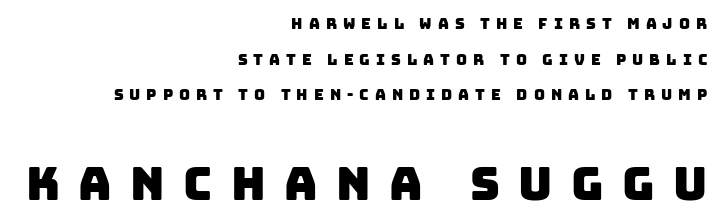
{"serif": "no", "width": "normal", "stroke_contrast": "low", "x_height": "large", "monospaced": "no", "underline": "no", "align": "right", "line_spacing": "loose", "line_spacing_ratio": 2.38, "letter_spacing": "wide", "letter_spacing_em": 0.4, "larger_block": "second", "size_ratio": 3.07, "glyph_px": 46}
